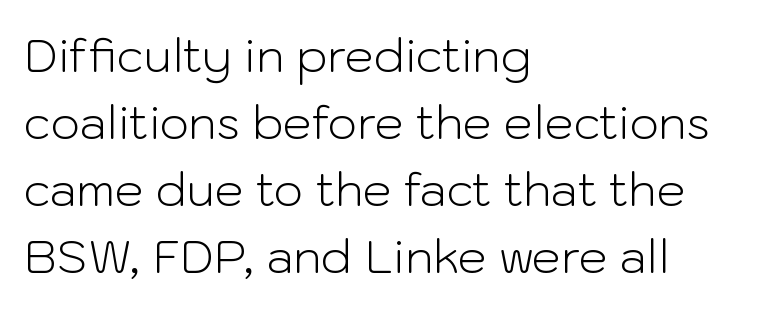
{"serif": "no", "italic": "no", "bold": "no", "weight": "light", "width": "normal", "stroke_contrast": "low", "x_height": "medium", "monospaced": "no", "underline": "no", "align": "left", "line_spacing": "normal", "line_spacing_ratio": 1.46, "letter_spacing": "normal", "letter_spacing_em": 0.0, "glyph_px": 46}
